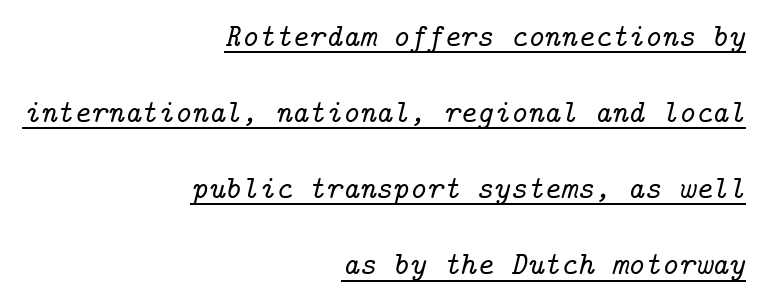
{"serif": "yes", "italic": "yes", "lean": "right", "slant_degrees": 14, "width": "normal", "stroke_contrast": "low", "x_height": "medium", "underline": "yes", "align": "right", "line_spacing": "loose", "line_spacing_ratio": 2.38, "letter_spacing": "normal", "letter_spacing_em": 0.0, "glyph_px": 32}
